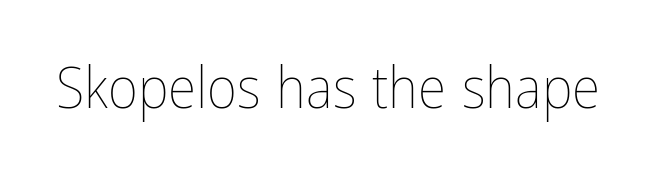
{"italic": "no", "bold": "no", "weight": "thin", "width": "condensed", "stroke_contrast": "low", "x_height": "medium", "monospaced": "no", "underline": "no", "letter_spacing": "normal", "letter_spacing_em": 0.0, "glyph_px": 58}
